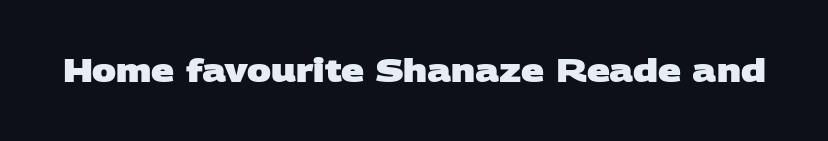
This rendering leaves character spacing at its baseline value. No feet cap the strokes, marking this as sans-serif type. The space beneath each line is pristine and unruled. This sample has the flowing, uneven cadence of proportional lettering. Thick stems and heavy bowls — unmistakably bold.
